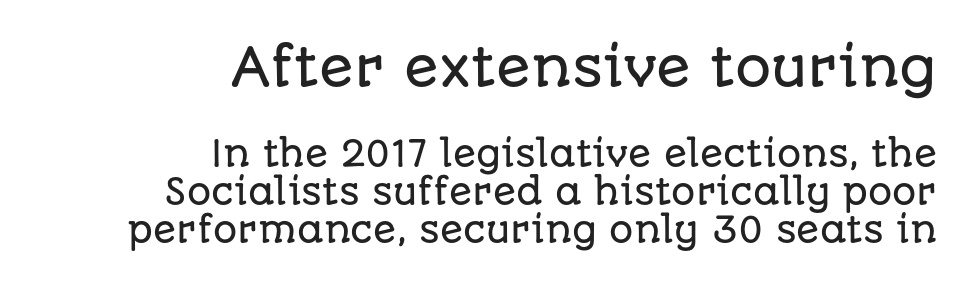
Observe the absence of serifs on each vertical stroke in this sample. Notice how the passage keeps a crisp vertical edge on the right only. The rendering shrinks the type as you move from the upper chunk to the lower. The face used here is proportionally spaced, like ordinary book or web type. The axis of the letterforms is exactly vertical. The baseline area is clear.
